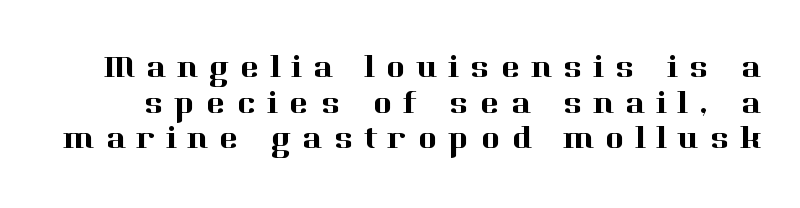
Here the designer chose a conventional face with non-uniform glyph widths. The foot of each line stays bare and open. Old-style or modern, the face here clearly has serifs. The typography opts for an upright posture over an oblique one. The passage shown has open, widely tracked lettering throughout.
